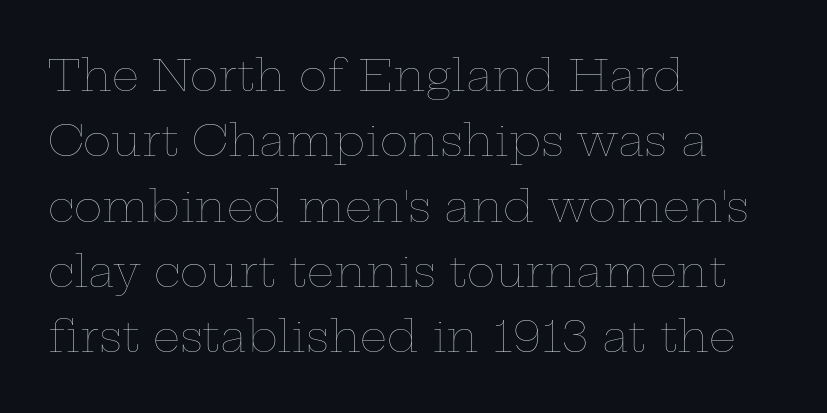
The image shows 43 px thin, wide type, upright; set left-aligned, normal line spacing (1.52x), normal letter spacing, not underlined; low stroke contrast and a medium x-height.
